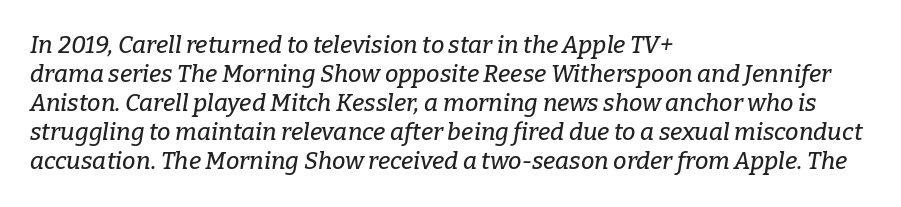
Q: Is the text italic (slanted)? A: Yes, it leans right by about 9 degrees.
Q: Is the text underlined? A: No.
Q: How is the paragraph aligned? A: Left-aligned.
Q: Is the spacing between letters normal or unusually wide? A: Normal.
